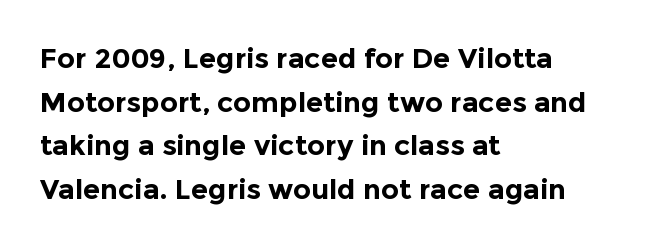
Students, this is bold: see how much ink each stroke carries. What's the leading like? Ordinary, nothing unusual. These lines are set flush left with a ragged right edge. Does extra space separate the letters? No, they use regular spacing. The face used here is a sans, in the tradition of grotesques and geometrics.
